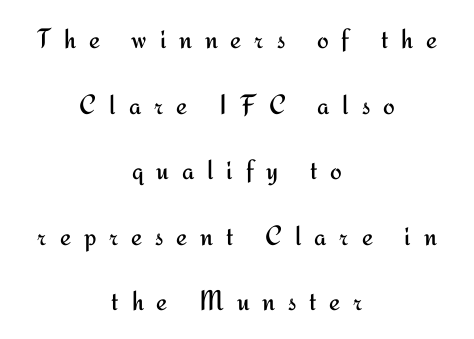
Bold? No — there's no thickening of the strokes. The glyphs are unaccompanied by any horizontal stroke below them. The tracking reads as deliberately expanded to a designer's eye. The setting favours the middle, as headings and verse often do. The type sits square on the baseline with zero lean.
